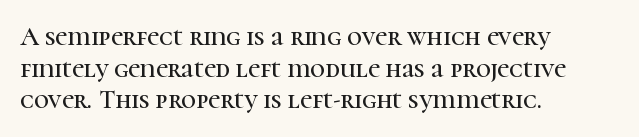
The image shows 26 px text type, upright; set left-aligned, line spacing 1.22x, normal letter spacing, not underlined.
